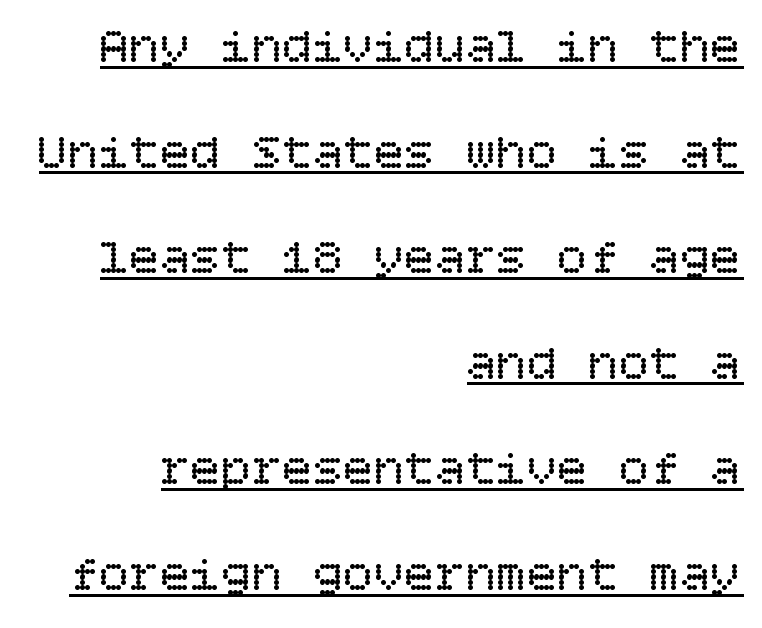
The image shows 51 px regular-weight type, upright; set right-aligned, loose line spacing (2.07x), normal letter spacing, underlined; low stroke contrast and a large x-height.
